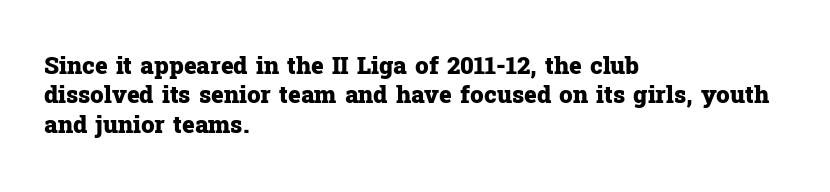
The image shows 24 px bold type, upright; set left-aligned, line spacing 1.22x, normal letter spacing, not underlined.
